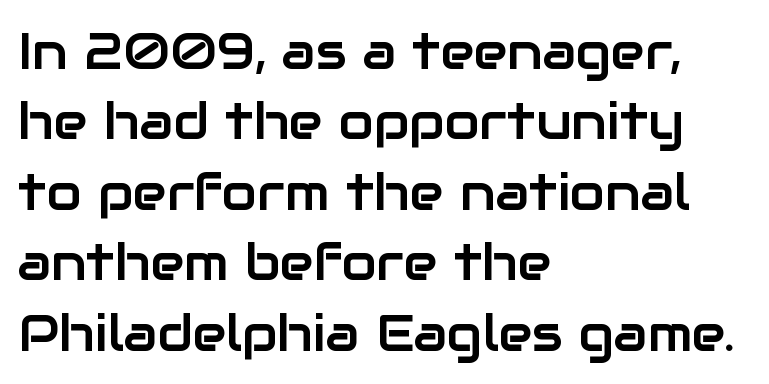
{"serif": "no", "italic": "no", "width": "normal", "stroke_contrast": "low", "x_height": "medium", "monospaced": "no", "underline": "no", "align": "left", "line_spacing": "normal", "line_spacing_ratio": 1.38, "letter_spacing": "normal", "letter_spacing_em": 0.0, "glyph_px": 51}
